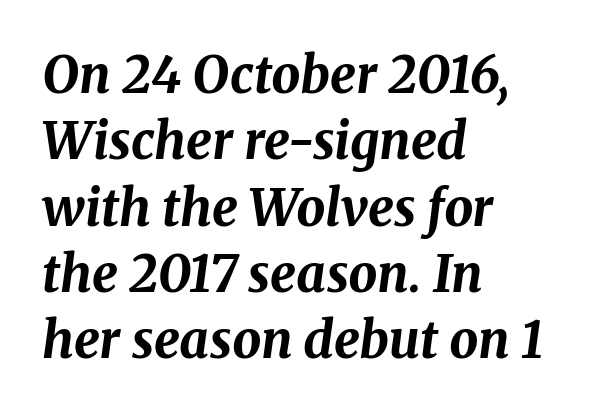
Q: Is the text bold? A: Yes.
Q: Is the text italic (slanted)? A: Yes, it leans right by about 8 degrees.
Q: Is the text underlined? A: No.
Q: How is the paragraph aligned? A: Left-aligned.
Q: Is the spacing between letters normal or unusually wide? A: Normal.
Q: Is the spacing between lines tight, normal or loose? A: Normal.
Q: Width (condensed, normal, or wide)? A: Normal.
Q: Stroke contrast? A: Medium.
Q: x-height? A: Medium.
Q: Monospaced? A: No.
